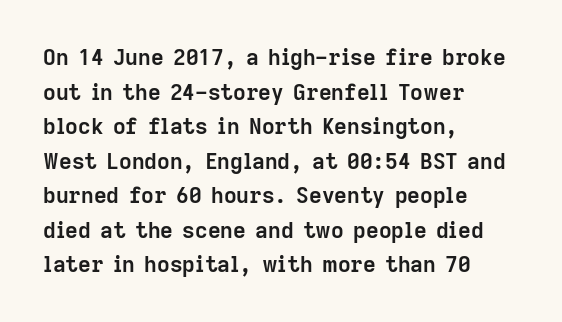
Q: Is the text bold? A: Yes.
Q: Is the text italic (slanted)? A: No, it is upright.
Q: Is the text underlined? A: No.
Q: How is the paragraph aligned? A: Left-aligned.
Q: Is the spacing between letters normal or unusually wide? A: Normal.
Q: Is the spacing between lines tight, normal or loose? A: Normal.
